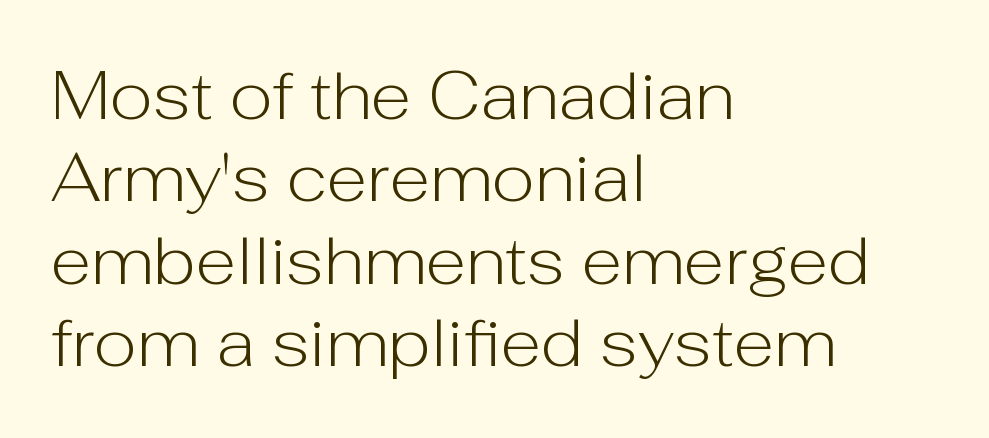
{"serif": "no", "italic": "no", "bold": "no", "weight": "light", "width": "normal", "stroke_contrast": "low", "x_height": "medium", "monospaced": "no", "underline": "no", "align": "left", "line_spacing_ratio": 1.23, "letter_spacing": "normal", "letter_spacing_em": 0.0, "glyph_px": 67}
